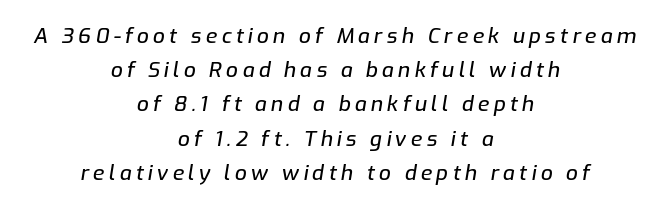
The setting favours the middle, as headings and verse often do. Italic? Definitely — the glyphs are oblique. Each new line begins a customary step beneath the previous one. Rule under the text: the space is simply empty. The passage shown has open, widely tracked lettering throughout.
